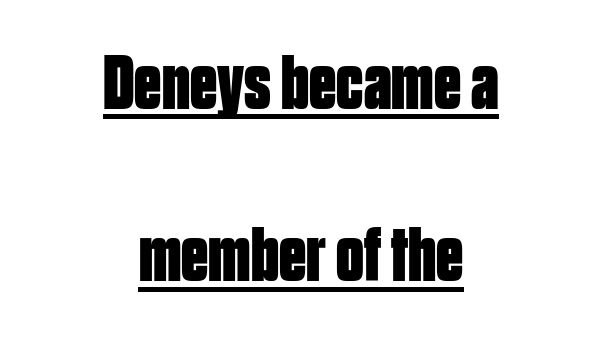
No italicization has been applied; the sample stays upright. Underline: present. Nobody touched the tracking dial on this one. In terms of leading, this rendering errs on the spacious side.
